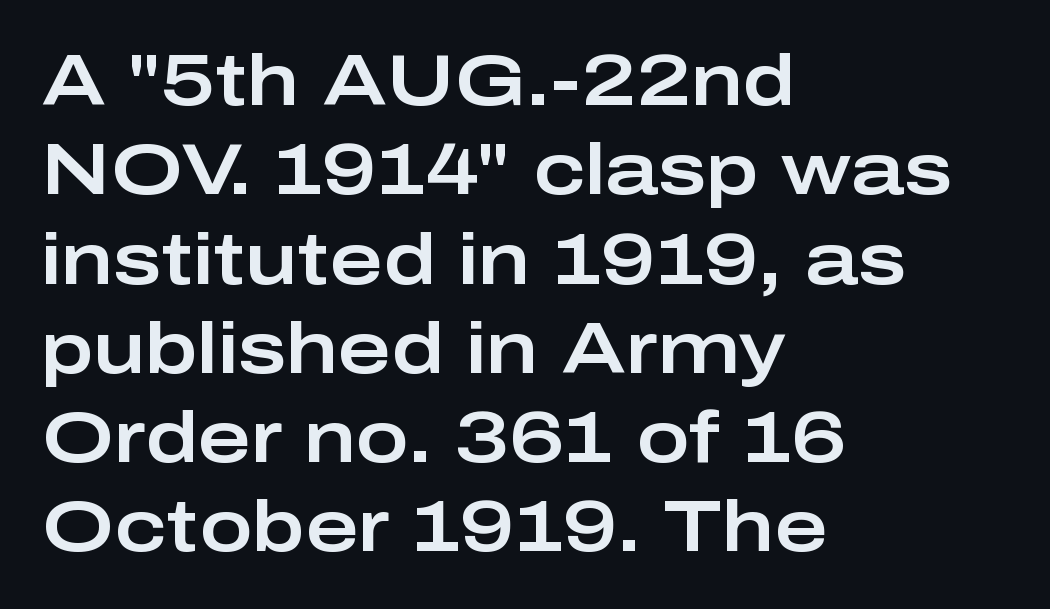
Q: Is the text italic (slanted)? A: No, it is upright.
Q: Is the typeface a serif or a sans-serif typeface? A: Sans-serif.
Q: Is the text underlined? A: No.
Q: How is the paragraph aligned? A: Left-aligned.
Q: Is the spacing between letters normal or unusually wide? A: Normal.
Q: Width (condensed, normal, or wide)? A: Wide.
Q: Stroke contrast? A: Low.
Q: x-height? A: Medium.
Q: Monospaced? A: No.
